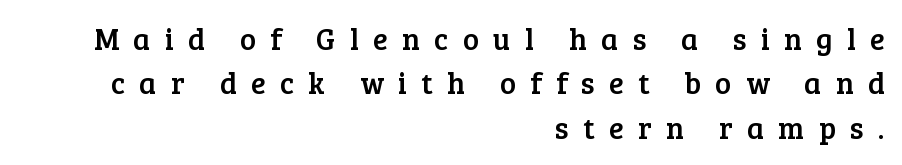
The image shows 30 px serif type, upright; set right-aligned, normal line spacing (1.48x), unusually wide letter spacing (+0.48 em), not underlined; low stroke contrast and a medium x-height.
